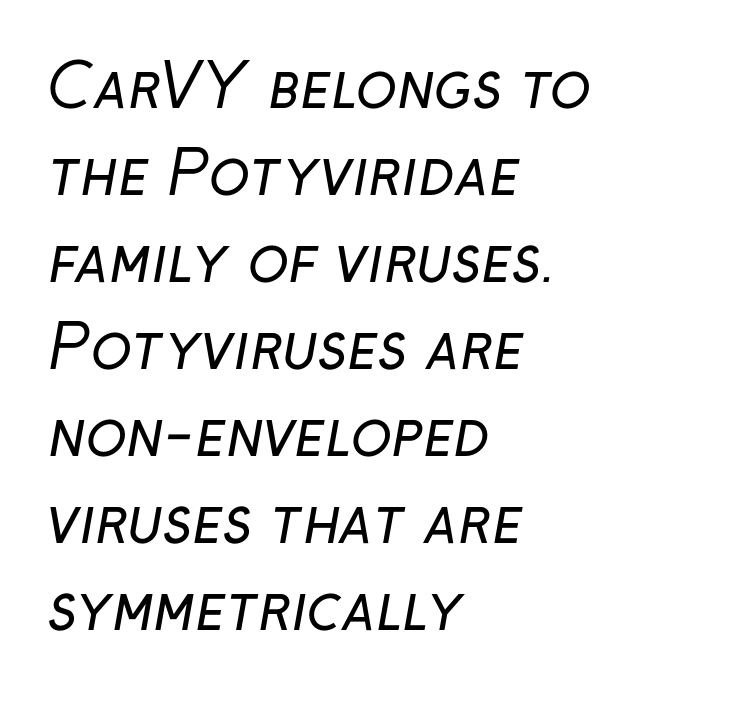
No chunkiness to these letters — they're not bold. This sample has the flowing, uneven cadence of proportional lettering. Examine the stroke ends and you'll find no serifs. The designer left line spacing at the default. No word sits above an underline. The text block is weighted toward the left margin, trailing off unevenly rightward.
